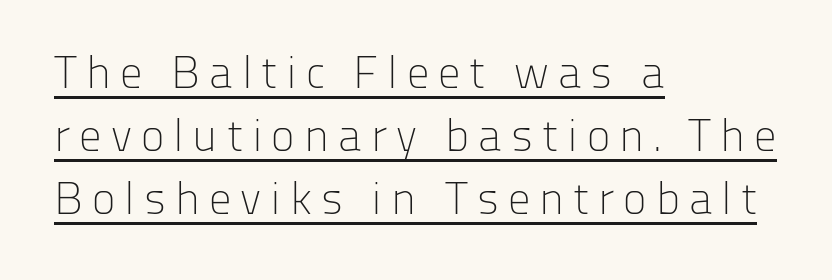
Students, note that the glyphs here are deliberately spaced far apart. Whoever set this chose a conventional vertical rhythm. Think standard paragraph weight, or any step lighter than that. Each letter keeps its own natural width here, so spacing adapts to shape. Upright lettering throughout. The sample's only ornament is a line tracing under the words.
